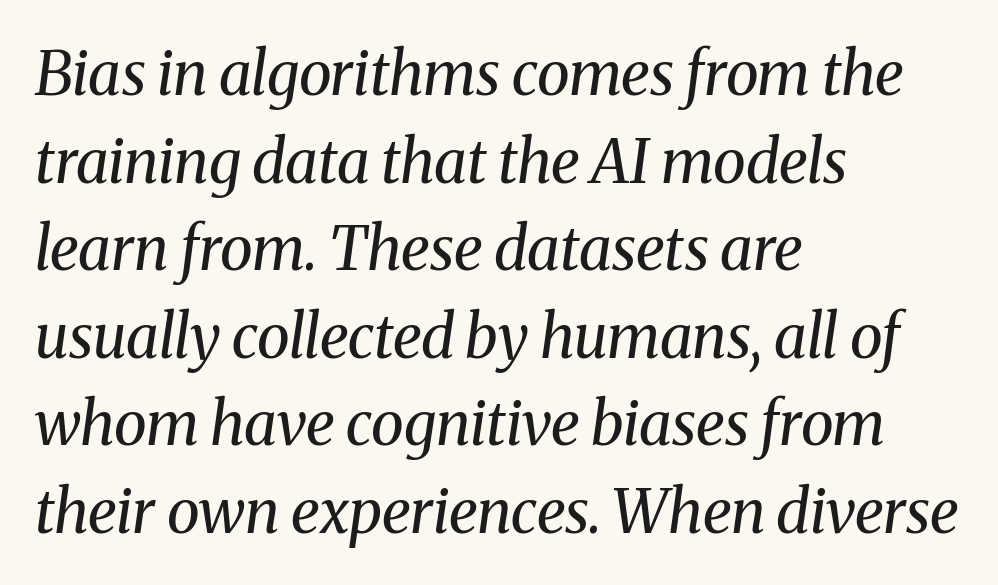
The letters advance in unequal steps, a hallmark of proportional type. Each letter's strokes conclude with small projecting serifs. Compared with ordinary roman type, these characters are visibly tilted. The font is comparable to plain body text, perhaps lighter. Honestly, there is no underline to notice here at all. Horizontally, the lines are justified to the leading edge only.
